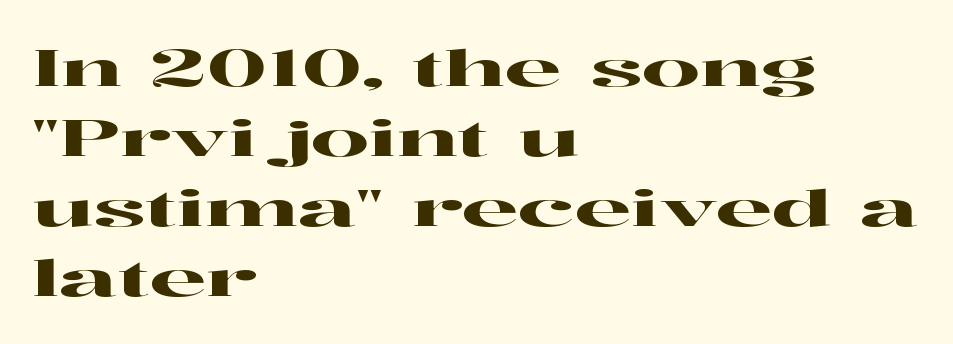
The image shows 51 px wide serif type, upright; set left-aligned, normal line spacing (1.37x), normal letter spacing, not underlined; high stroke contrast and a medium x-height.
